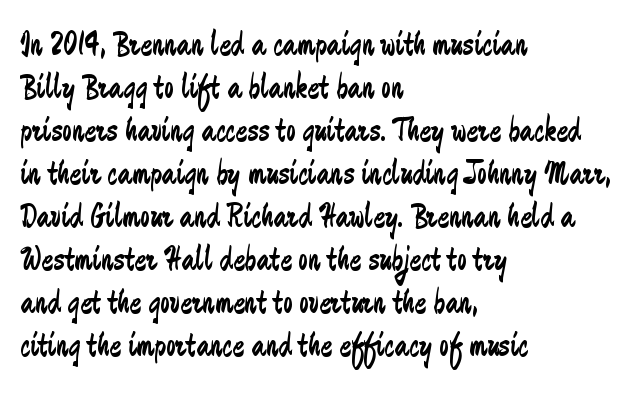
The image shows 35 px regular-weight, condensed sans-serif type; set left-aligned, line spacing 1.23x, normal letter spacing, not underlined; low stroke contrast and a small x-height.
